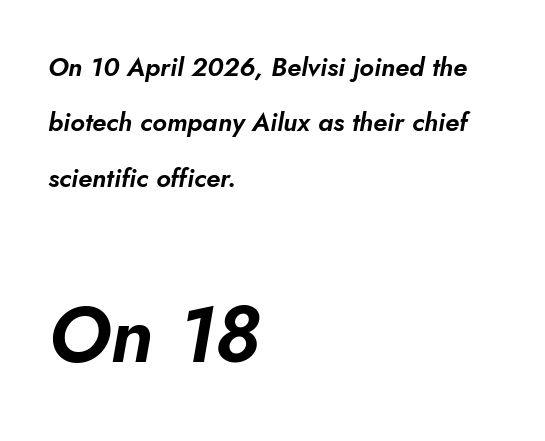
Q: Is the text italic (slanted)? A: Yes, it leans right by about 5 degrees.
Q: Is the text underlined? A: No.
Q: How is the paragraph aligned? A: Left-aligned.
Q: Is the spacing between letters normal or unusually wide? A: Normal.
Q: Is the spacing between lines tight, normal or loose? A: Loose.
Q: Which block of text is set in a larger size, the first (top) or the second (bottom)? A: The second (bottom) one.
Q: Width (condensed, normal, or wide)? A: Normal.
Q: Stroke contrast? A: Low.
Q: x-height? A: Small.
Q: Monospaced? A: No.
